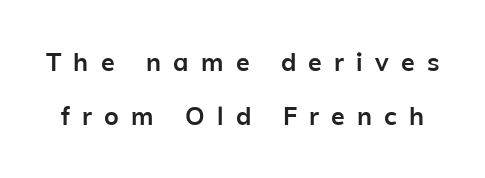
{"italic": "no", "bold": "yes", "underline": "no", "line_spacing": "loose", "line_spacing_ratio": 2.17, "letter_spacing": "wide", "letter_spacing_em": 0.49, "glyph_px": 25}
